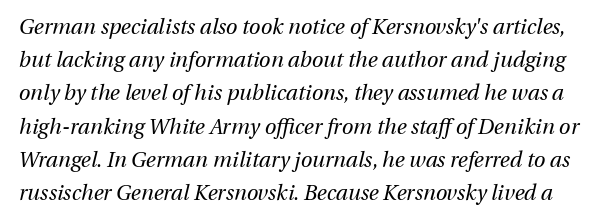
The image shows 21 px text type, italic (leaning right); set normal line spacing (1.58x), normal letter spacing, not underlined.
